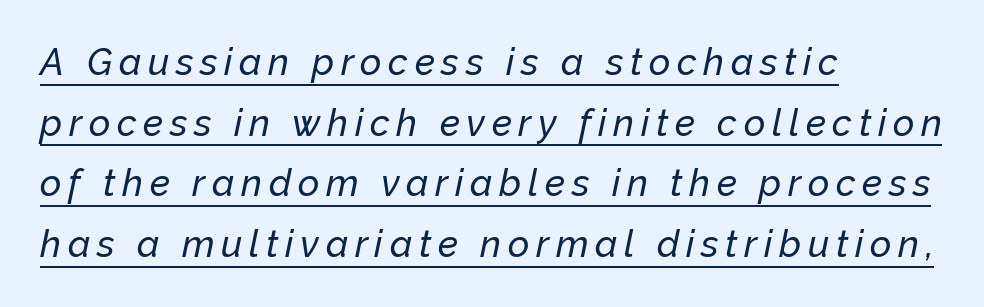
Do the characters align in a grid? No, the font is proportional. Evenly set lines give the paragraph a standard silhouette. Compared with undecorated copy, this sample adds a rule below the words. Where is the straight margin? On the left. The text carries the slant typical of an italic or oblique font.
